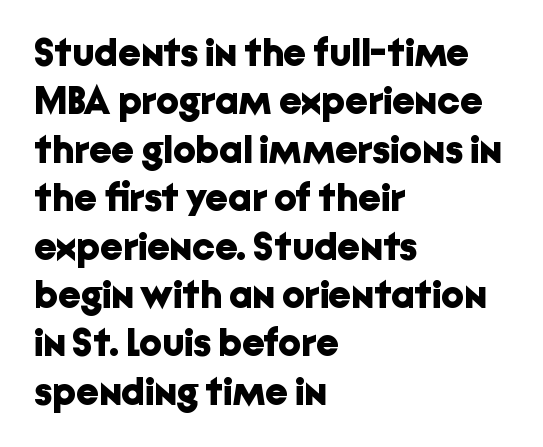
{"serif": "no", "italic": "no", "bold": "yes", "weight": "bold", "width": "normal", "stroke_contrast": "low", "x_height": "medium", "monospaced": "no", "underline": "no", "align": "left", "line_spacing_ratio": 1.21, "letter_spacing": "normal", "letter_spacing_em": 0.0, "glyph_px": 40}
